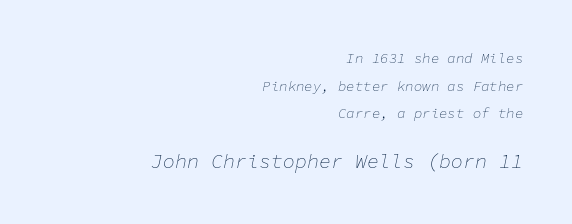
Lines of text with bare space underneath. Unbolded letterforms with no extra heft. Quick note: interline space is abundant. Compared with a flush-left layout, this one pins lines to the opposite, right side.
